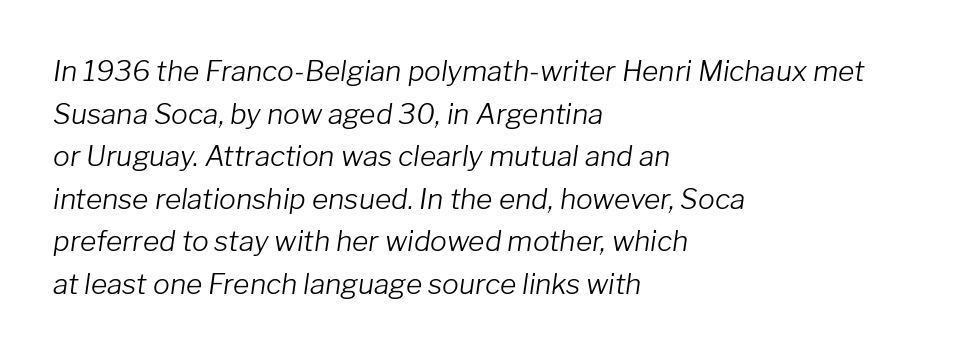
The image shows 28 px light type, italic (leaning right); set left-aligned, normal line spacing (1.52x), normal letter spacing, not underlined; low stroke contrast and a medium x-height.
